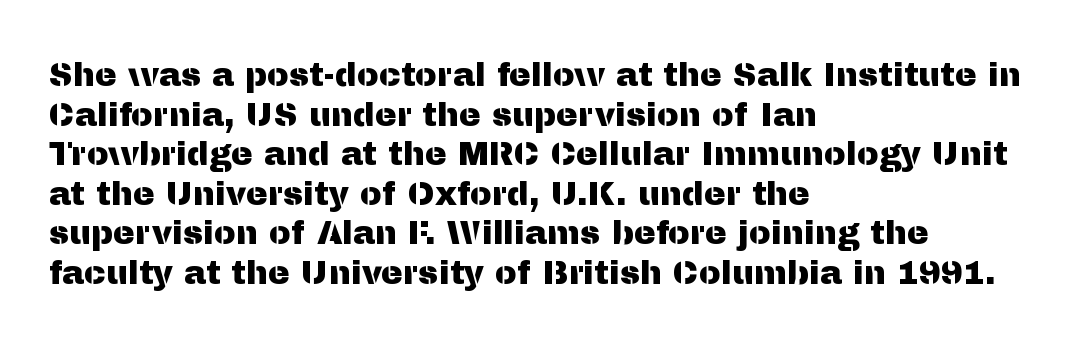
{"serif": "no", "italic": "no", "width": "normal", "stroke_contrast": "medium", "x_height": "medium", "monospaced": "no", "underline": "no", "align": "left", "line_spacing_ratio": 1.2, "letter_spacing": "normal", "letter_spacing_em": 0.0, "glyph_px": 33}
